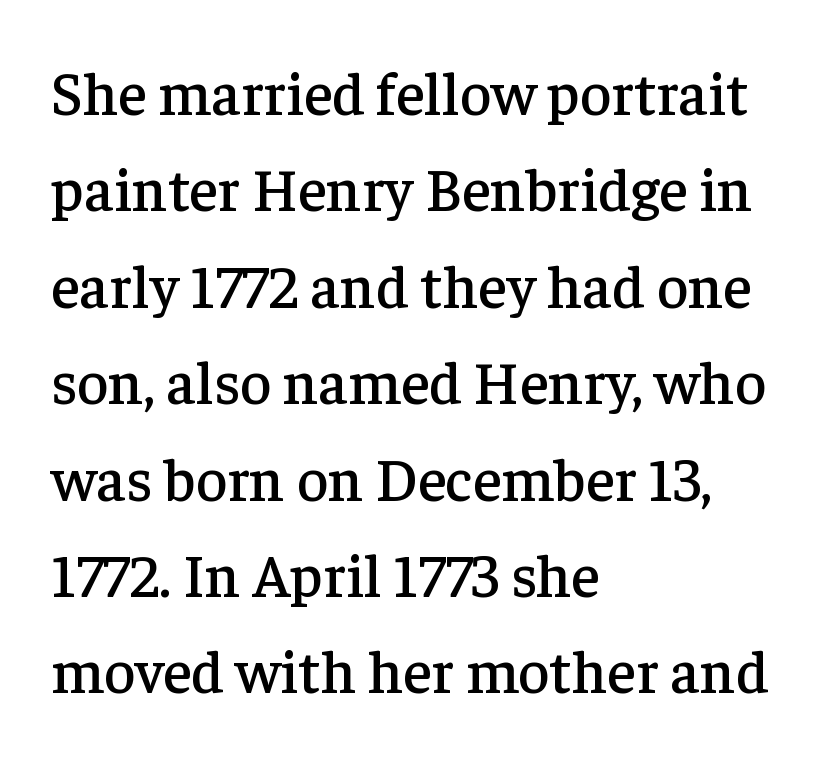
The image shows 61 px serif type, upright; set left-aligned, normal line spacing (1.58x), normal letter spacing, not underlined; low stroke contrast and a medium x-height.
